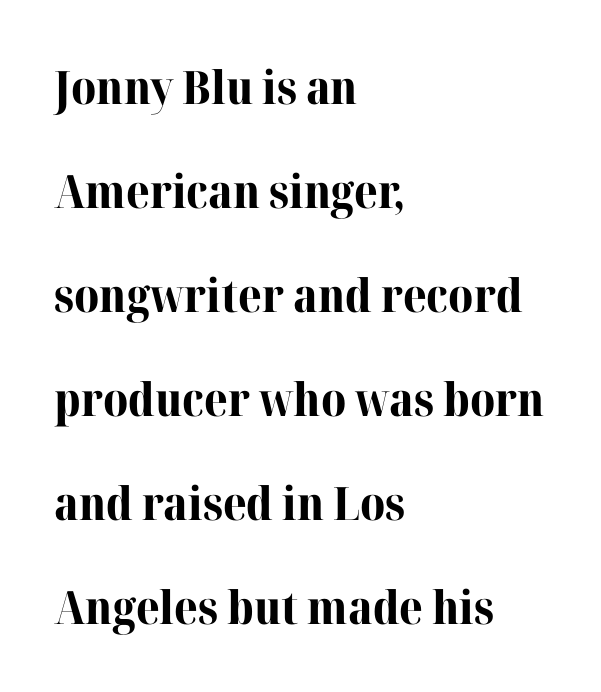
{"serif": "yes", "italic": "no", "bold": "yes", "weight": "bold", "width": "normal", "stroke_contrast": "high", "x_height": "medium", "monospaced": "no", "underline": "no", "align": "left", "line_spacing": "loose", "line_spacing_ratio": 2.26, "letter_spacing": "normal", "letter_spacing_em": 0.0, "glyph_px": 46}
